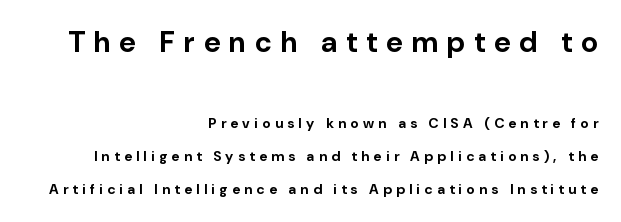
{"serif": "no", "italic": "no", "bold": "yes", "weight": "bold", "width": "normal", "stroke_contrast": "low", "x_height": "medium", "monospaced": "no", "underline": "no", "align": "right", "line_spacing": "loose", "line_spacing_ratio": 2.34, "letter_spacing": "wide", "letter_spacing_em": 0.31, "larger_block": "first", "size_ratio": 2.07, "glyph_px": 29}
